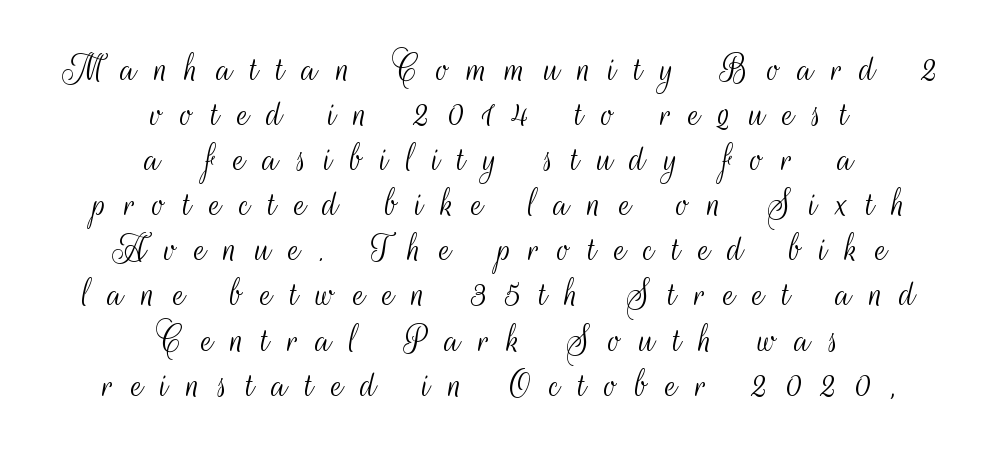
The glyphs are unaccompanied by any horizontal stroke below them. Stroke terminals: plain, sans-serif. Compared with typical paragraphs, the rows here are closer together. This is not heavy type; no bold has been used. Looks like regular typesetting: each glyph gets only the width it needs. The text block is weighted toward neither margin, spreading evenly from the middle.
